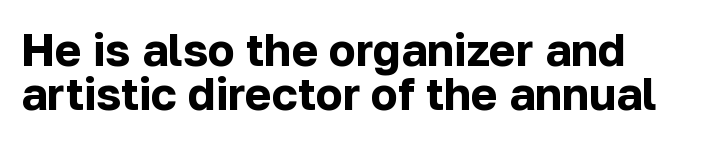
Weight: bold. Caption: standard tracking, unaltered. These lines are rendered in a variable-pitch font. A typesetter would label this face a sans. In terms of posture, this sample is upright. Honestly, there is no underline to notice here at all.
